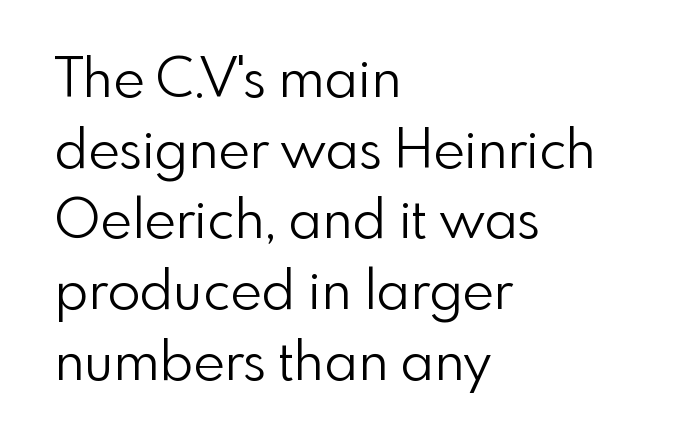
{"serif": "no", "italic": "no", "bold": "no", "weight": "light", "width": "normal", "x_height": "small", "monospaced": "no", "underline": "no", "align": "left", "line_spacing": "normal", "line_spacing_ratio": 1.31, "letter_spacing": "normal", "letter_spacing_em": 0.0, "glyph_px": 54}
